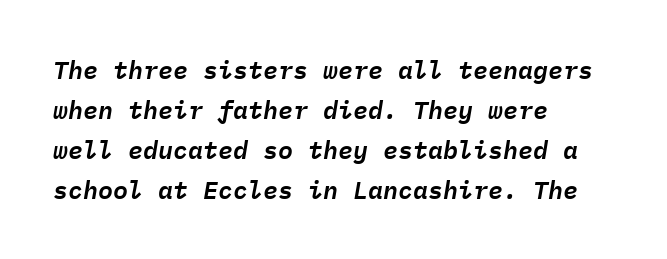
This rendering uses left alignment, leaving the right contour irregular. Interline gaps are of average width in this sample. These lines were composed using italics. This rendering features lettering with no underline. Observe the ordinary spacing: letters are neighbours, not strangers.
